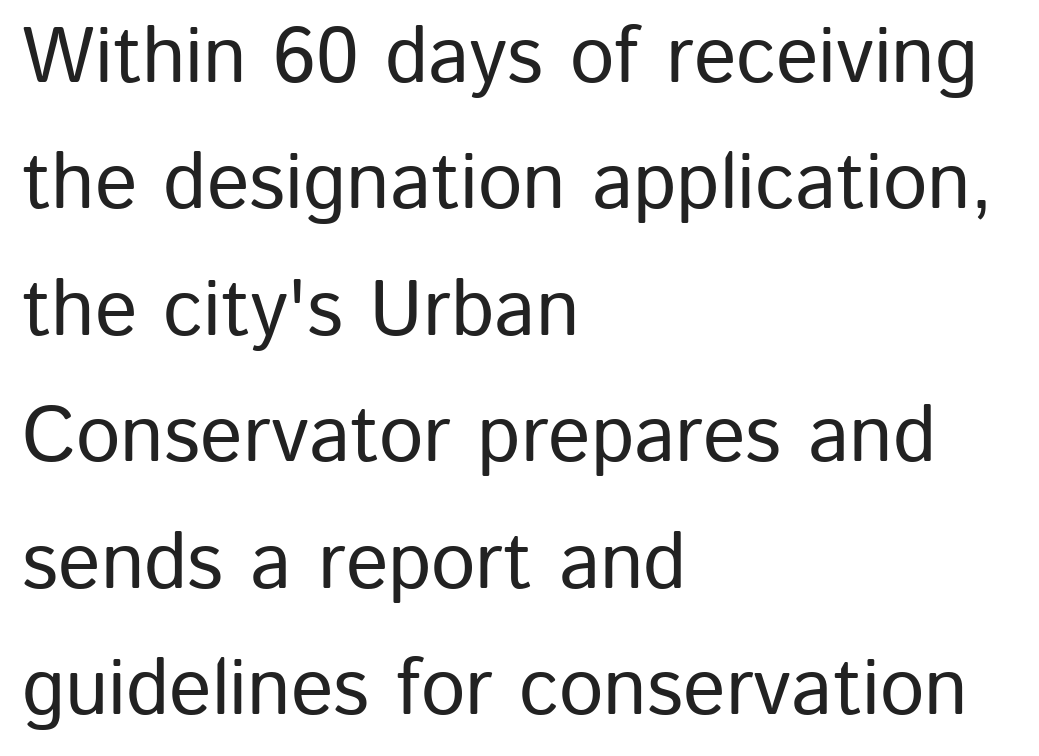
{"serif": "no", "italic": "no", "width": "normal", "stroke_contrast": "low", "x_height": "medium", "monospaced": "no", "underline": "no", "align": "left", "line_spacing": "normal", "line_spacing_ratio": 1.6, "letter_spacing": "normal", "letter_spacing_em": 0.0, "glyph_px": 79}
